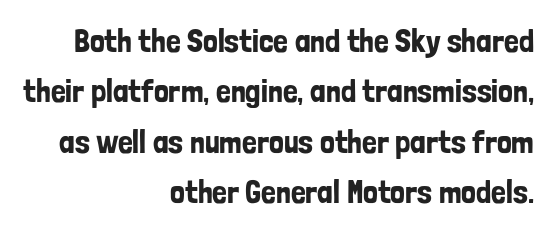
The image shows 33 px condensed sans-serif type, upright; set right-aligned, normal line spacing (1.53x), normal letter spacing, not underlined; low stroke contrast and a medium x-height.
